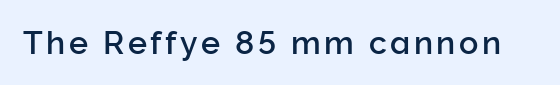
Q: Is the text italic (slanted)? A: No, it is upright.
Q: Is the typeface a serif or a sans-serif typeface? A: Sans-serif.
Q: Is the text underlined? A: No.
Q: Width (condensed, normal, or wide)? A: Normal.
Q: Stroke contrast? A: Low.
Q: x-height? A: Medium.
Q: Monospaced? A: No.
